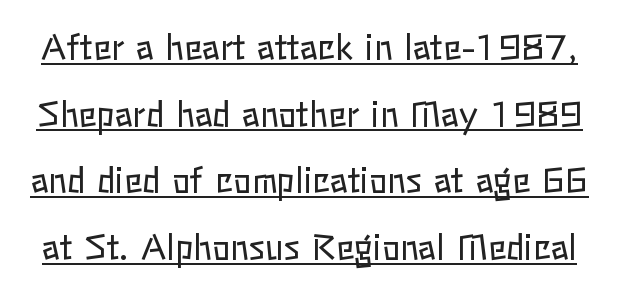
No letter is thick-stroked: the sample isn't bold. It's the straight-up-and-down kind of type. Tracking value appears to be zero — textbook default spacing. The rendering uses the underline text-decoration. The block of text is sparse from top to bottom, with ample space between rows. A typesetter would call this proportional, since set widths differ per character.
